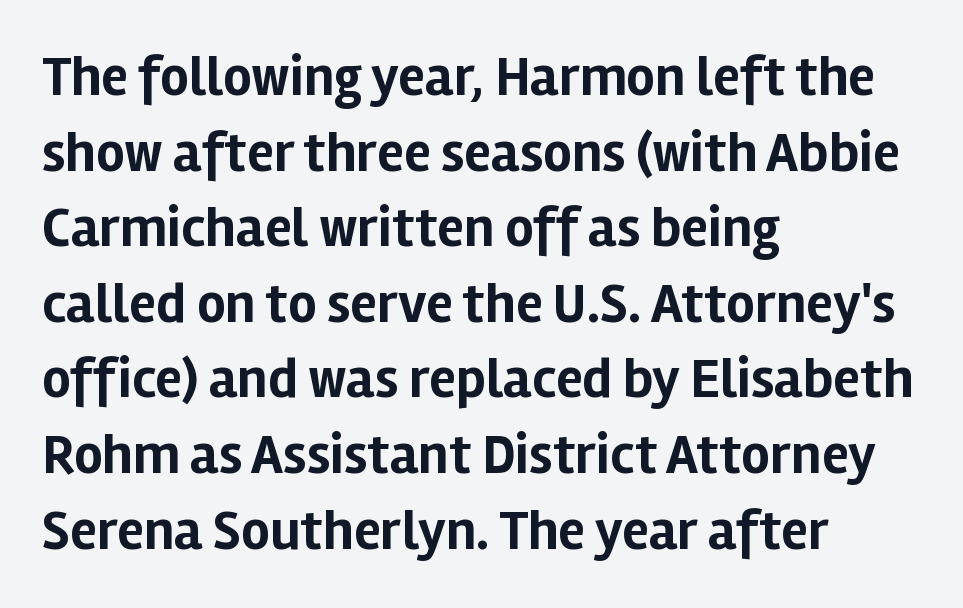
{"serif": "no", "italic": "no", "bold": "yes", "weight": "bold", "width": "normal", "stroke_contrast": "low", "x_height": "medium", "monospaced": "no", "underline": "no", "align": "left", "line_spacing": "normal", "line_spacing_ratio": 1.35, "letter_spacing": "normal", "letter_spacing_em": 0.0, "glyph_px": 56}
